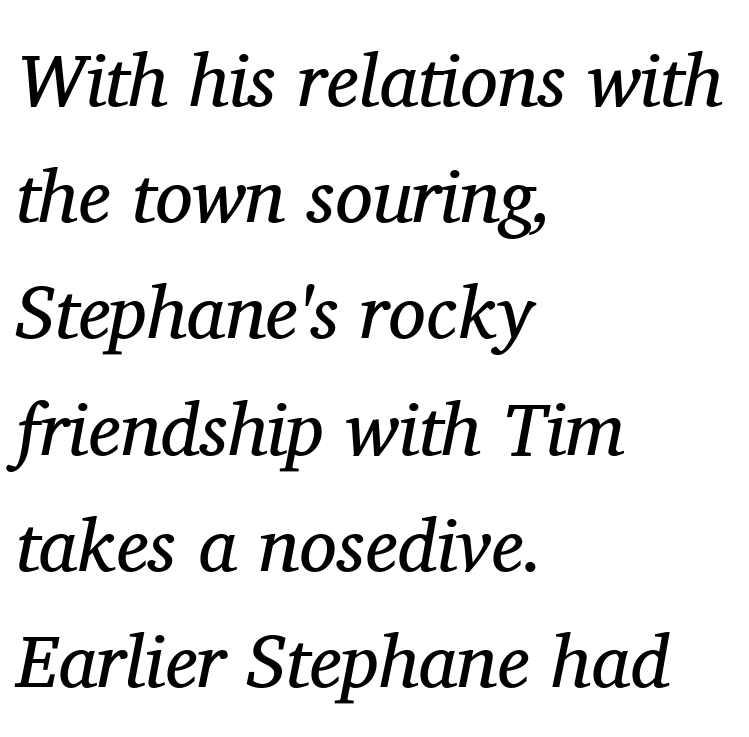
The image shows 75 px regular-weight serif type, italic (leaning right); set left-aligned, normal line spacing (1.55x), normal letter spacing, not underlined; medium stroke contrast and a medium x-height.
